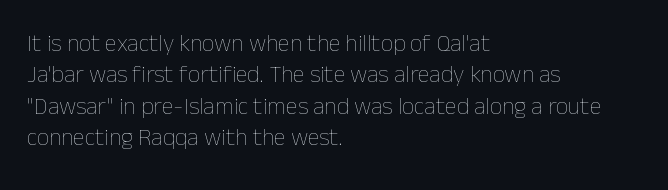
Q: Is the text bold? A: No.
Q: Is the text italic (slanted)? A: No, it is upright.
Q: Is the text underlined? A: No.
Q: How is the paragraph aligned? A: Left-aligned.
Q: Is the spacing between letters normal or unusually wide? A: Normal.
Q: Is the spacing between lines tight, normal or loose? A: Normal.
